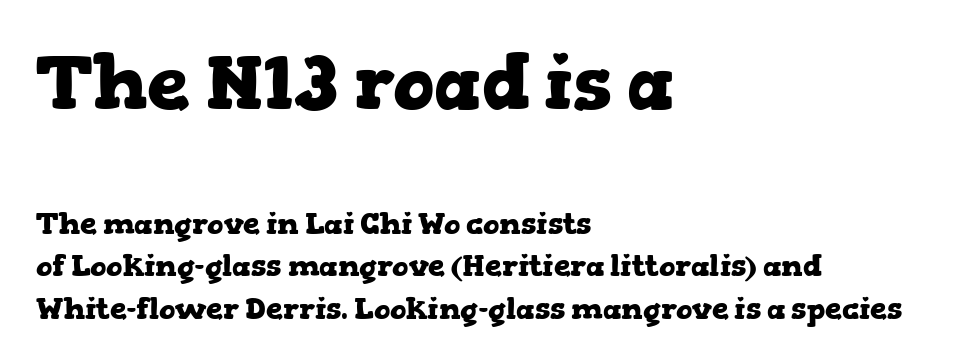
Just letters on the line, the space beneath them empty. Leading matches the norm, producing a regular column. To sum up the face: it has serifs. Between one letter and the next there's only the usual sliver of space. The passage shown is emphatically bold.
